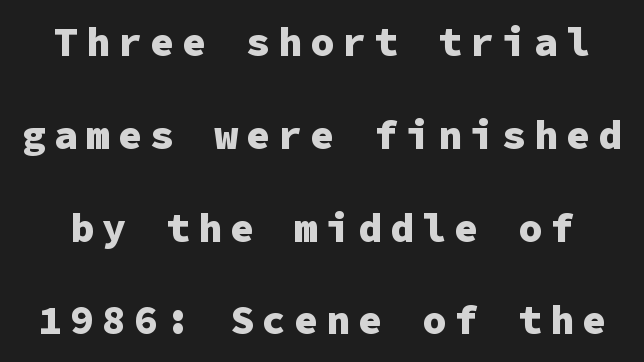
The image shows 40 px heavy sans-serif type, upright, monospaced; set loose line spacing (2.32x), unusually wide letter spacing (+0.2 em), not underlined; low stroke contrast and a medium x-height.
